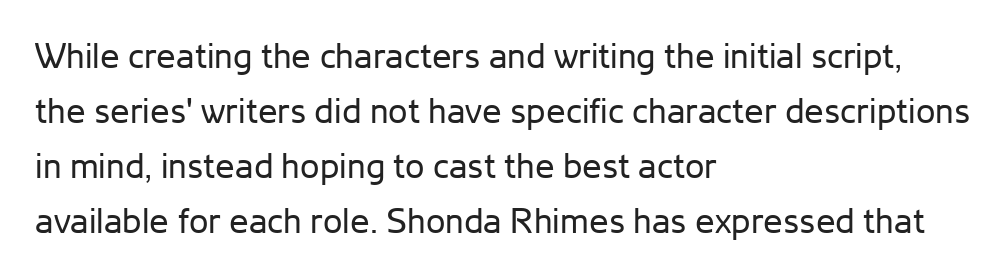
The image shows 35 px regular-weight sans-serif type, upright; set left-aligned, normal line spacing (1.57x), normal letter spacing, not underlined; low stroke contrast and a medium x-height.
